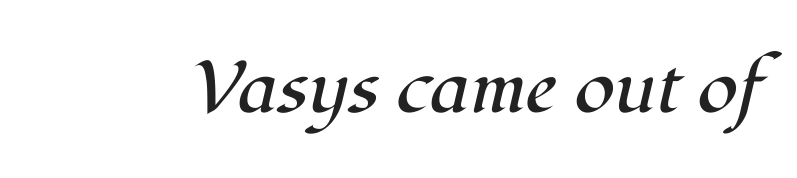
{"serif": "yes", "italic": "yes", "lean": "right", "slant_degrees": 12, "bold": "no", "weight": "regular", "width": "normal", "stroke_contrast": "high", "x_height": "medium", "monospaced": "no", "underline": "no", "letter_spacing": "normal", "letter_spacing_em": 0.0, "glyph_px": 73}
